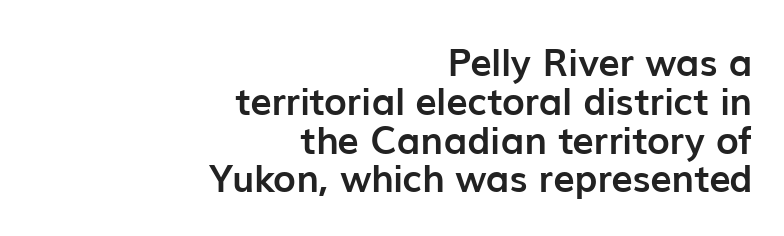
Q: Is the text bold? A: Yes.
Q: Is the text italic (slanted)? A: No, it is upright.
Q: Is the typeface a serif or a sans-serif typeface? A: Sans-serif.
Q: Is the text underlined? A: No.
Q: How is the paragraph aligned? A: Right-aligned.
Q: Is the spacing between letters normal or unusually wide? A: Normal.
Q: Is the spacing between lines tight, normal or loose? A: Tight.
Q: Width (condensed, normal, or wide)? A: Normal.
Q: Stroke contrast? A: Low.
Q: x-height? A: Medium.
Q: Monospaced? A: No.
